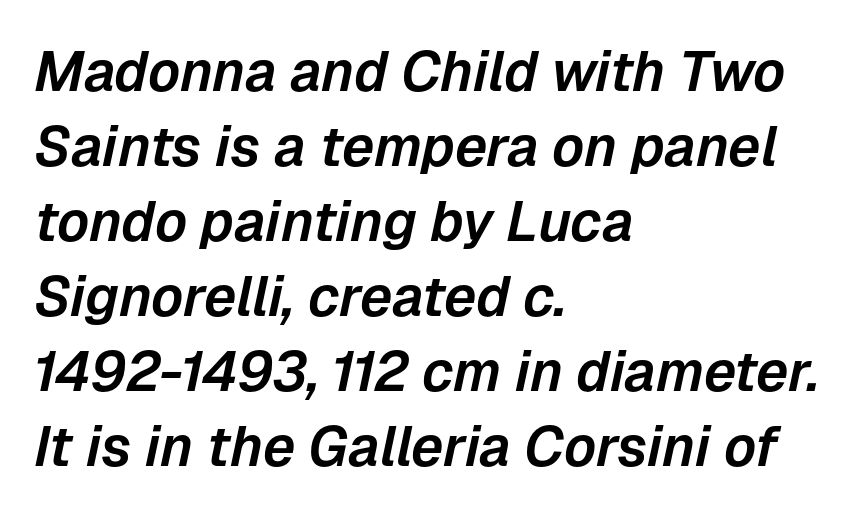
Designer's note — italics engaged. The passage is arranged the way most books set body copy — flush left. These lines are rendered in a variable-pitch font. Words appear dense and cohesive because spacing is normal. Plain, unruled lines of type.
